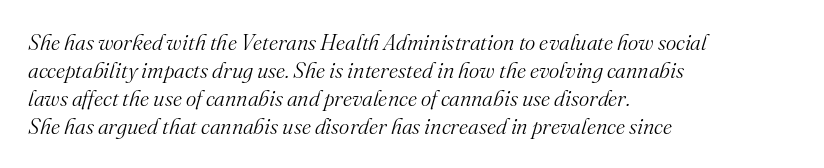
{"italic": "yes", "lean": "right", "slant_degrees": 16, "bold": "no", "underline": "no", "align": "left", "line_spacing": "normal", "line_spacing_ratio": 1.27, "letter_spacing": "normal", "letter_spacing_em": 0.0, "glyph_px": 22}
